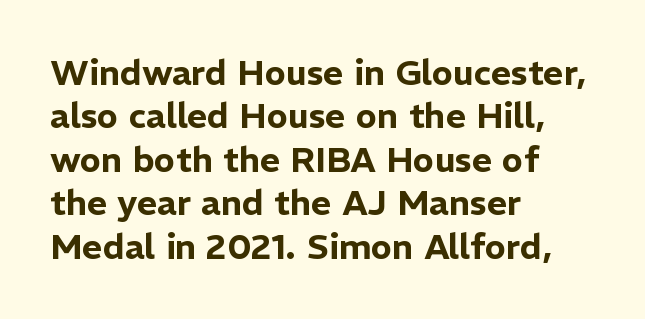
The image shows 35 px sans-serif type, upright; set left-aligned, line spacing 1.24x, normal letter spacing, not underlined; low stroke contrast and a medium x-height.
